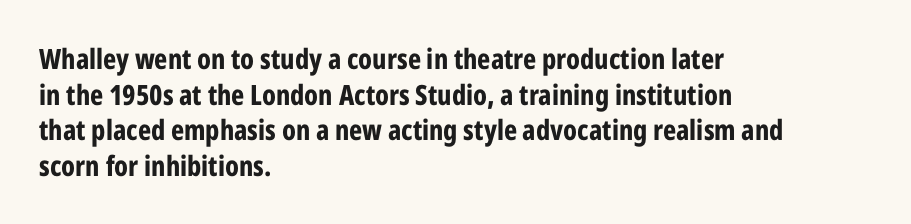
The image shows 28 px bold, condensed sans-serif type, upright; set left-aligned, normal line spacing (1.27x), normal letter spacing, not underlined; low stroke contrast and a medium x-height.
